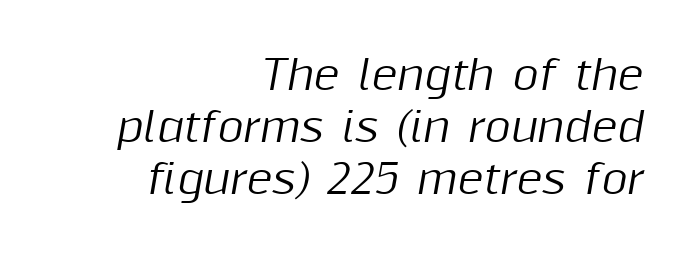
{"italic": "yes", "lean": "right", "slant_degrees": 10, "width": "normal", "stroke_contrast": "medium", "x_height": "medium", "monospaced": "no", "underline": "no", "align": "right", "line_spacing": "normal", "line_spacing_ratio": 1.3, "letter_spacing": "normal", "letter_spacing_em": 0.0, "glyph_px": 40}
